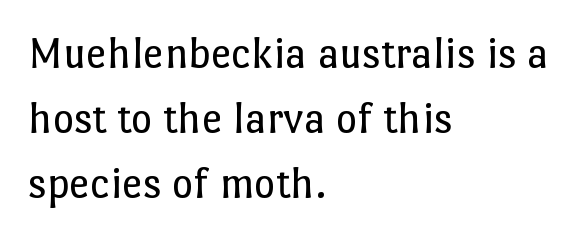
Q: Is the text bold? A: No.
Q: Is the text italic (slanted)? A: No, it is upright.
Q: Is the text underlined? A: No.
Q: How is the paragraph aligned? A: Left-aligned.
Q: Is the spacing between letters normal or unusually wide? A: Normal.
Q: Is the spacing between lines tight, normal or loose? A: Normal.
Q: Width (condensed, normal, or wide)? A: Normal.
Q: Stroke contrast? A: Low.
Q: x-height? A: Medium.
Q: Monospaced? A: No.
